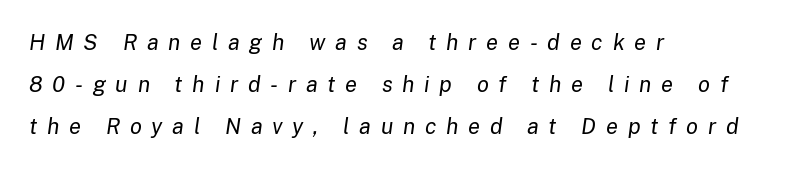
The text block is weighted toward the left margin, trailing off unevenly rightward. Lines of text with bare space underneath. Does extra space separate the letters? Yes, quite a lot of it. A light-to-regular cut is what we see here. Designer's note — italics engaged. Leading is clearly above the norm, producing a sparse column.
